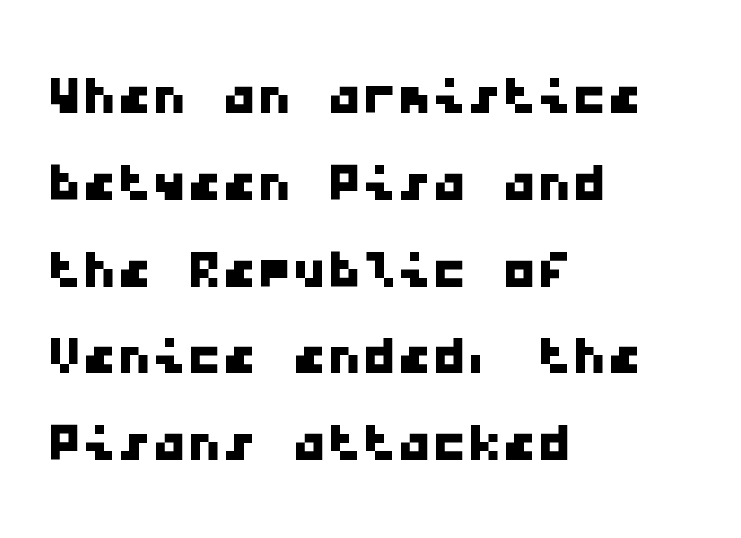
The image shows 70 px wide sans-serif type, monospaced; set left-aligned, line spacing 1.24x, normal letter spacing, not underlined; low stroke contrast and a medium x-height.
